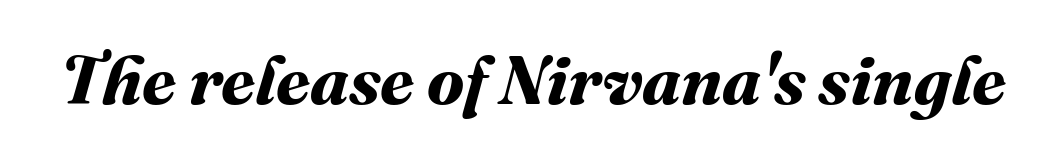
The image shows 69 px bold type; set normal letter spacing, not underlined; medium stroke contrast and a medium x-height.
